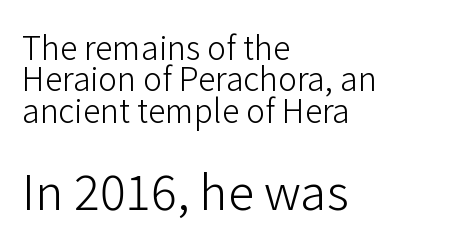
Q: Is the text bold? A: No.
Q: Is the text italic (slanted)? A: No, it is upright.
Q: Is the typeface a serif or a sans-serif typeface? A: Sans-serif.
Q: Is the text underlined? A: No.
Q: How is the paragraph aligned? A: Left-aligned.
Q: Is the spacing between letters normal or unusually wide? A: Normal.
Q: Is the spacing between lines tight, normal or loose? A: Tight.
Q: Which block of text is set in a larger size, the first (top) or the second (bottom)? A: The second (bottom) one.
Q: Width (condensed, normal, or wide)? A: Normal.
Q: Stroke contrast? A: Low.
Q: x-height? A: Medium.
Q: Monospaced? A: No.
